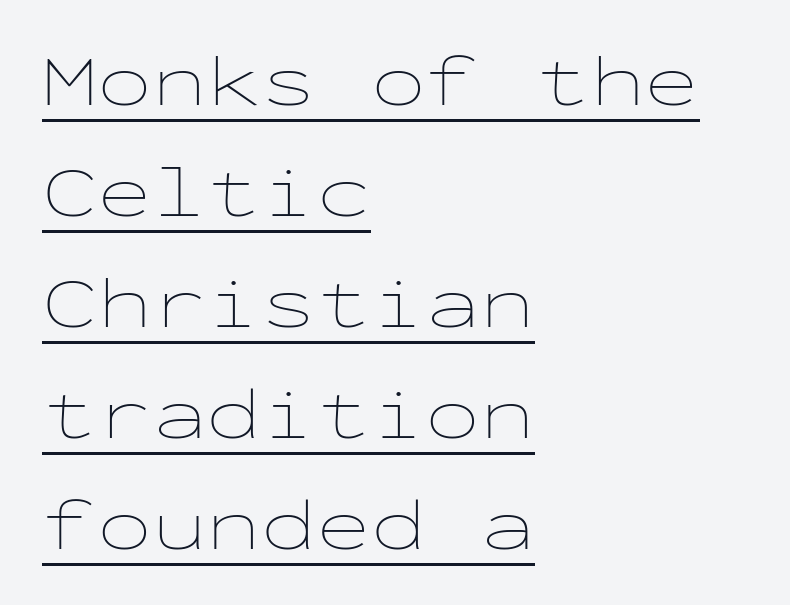
A normal amount of white space separates one row of letters from the next. The type is set solid horizontally, with unmodified tracking. Short and long lines alike share a common starting point at left. On a weight scale, this lands at 450 or below. What decoration does the sample have? An underline. Notice how the stems are strictly vertical — no italics here.
